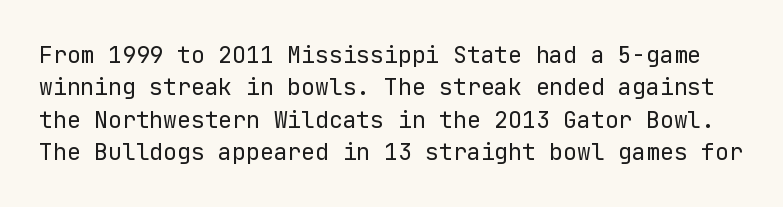
Q: Is the text bold? A: No.
Q: Is the text italic (slanted)? A: No, it is upright.
Q: Is the text underlined? A: No.
Q: Is the spacing between letters normal or unusually wide? A: Normal.
Q: Is the spacing between lines tight, normal or loose? A: Normal.
